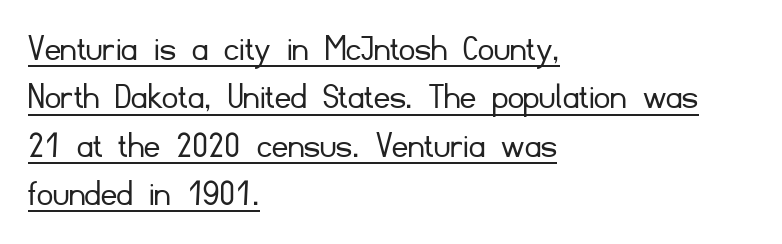
Observe the absence of serifs on each vertical stroke in this sample. Tracking value appears to be zero — textbook default spacing. A rule runs beneath these lines of type. A student would call this left alignment; a typographer would say flush left, rag right. Stems here are at most as thick as an everyday book face. Is this a fixed-width face? No — the glyphs have proportional, varying widths.
